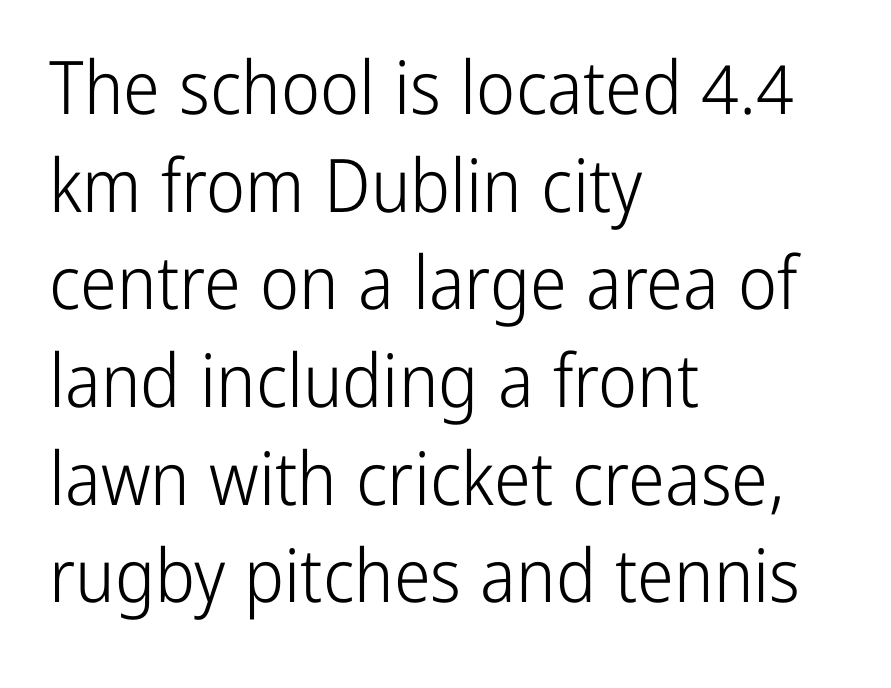
{"serif": "no", "italic": "no", "bold": "no", "weight": "light", "width": "condensed", "stroke_contrast": "low", "x_height": "medium", "monospaced": "no", "underline": "no", "align": "left", "line_spacing": "normal", "line_spacing_ratio": 1.32, "letter_spacing": "normal", "letter_spacing_em": 0.0, "glyph_px": 74}
